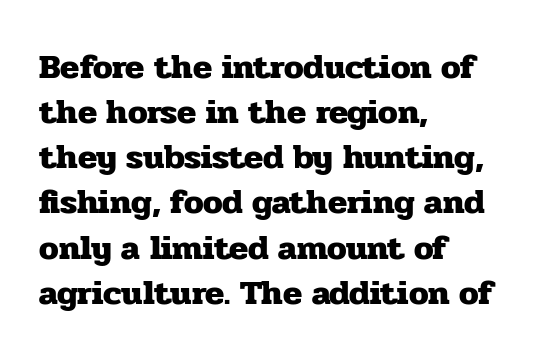
{"serif": "yes", "italic": "no", "bold": "yes", "weight": "heavy", "width": "normal", "stroke_contrast": "low", "x_height": "medium", "monospaced": "no", "underline": "no", "align": "left", "line_spacing": "normal", "line_spacing_ratio": 1.29, "letter_spacing": "normal", "letter_spacing_em": 0.0, "glyph_px": 35}
